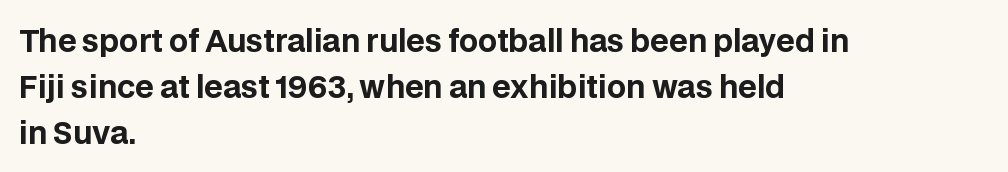
Q: Is the text bold? A: Yes.
Q: Is the text italic (slanted)? A: No, it is upright.
Q: Is the typeface a serif or a sans-serif typeface? A: Sans-serif.
Q: Is the text underlined? A: No.
Q: How is the paragraph aligned? A: Left-aligned.
Q: Is the spacing between letters normal or unusually wide? A: Normal.
Q: Is the spacing between lines tight, normal or loose? A: Normal.
Q: Width (condensed, normal, or wide)? A: Normal.
Q: Stroke contrast? A: Low.
Q: x-height? A: Large.
Q: Monospaced? A: No.
